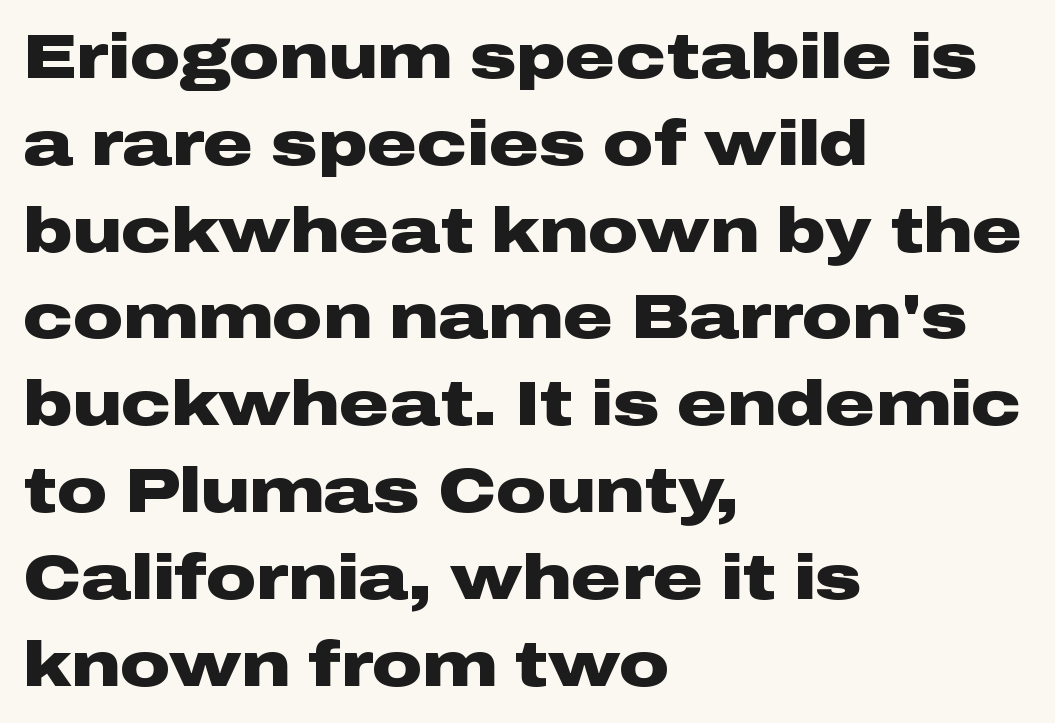
These lines are rendered in a variable-pitch font. This is heavy type, rendered in bold. One glance says typical: line gaps are just what's usual. Descenders are the only things crossing below the line. The paragraph has a hard left edge and a soft right edge.
